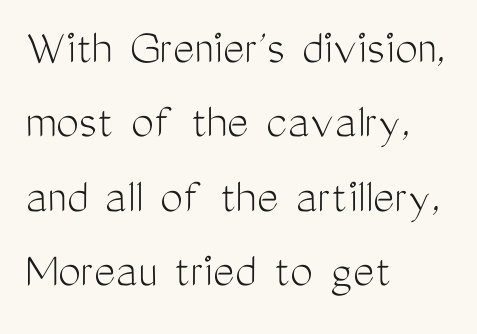
{"serif": "no", "italic": "no", "bold": "no", "weight": "light", "width": "condensed", "stroke_contrast": "medium", "x_height": "medium", "monospaced": "no", "underline": "no", "align": "left", "line_spacing": "normal", "line_spacing_ratio": 1.46, "letter_spacing": "normal", "letter_spacing_em": 0.0, "glyph_px": 51}
